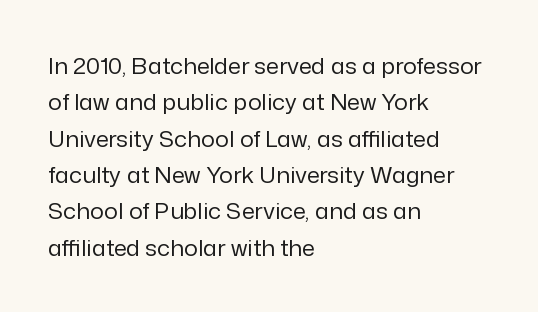
Q: Is the text bold? A: No.
Q: Is the text italic (slanted)? A: No, it is upright.
Q: Is the text underlined? A: No.
Q: How is the paragraph aligned? A: Left-aligned.
Q: Is the spacing between letters normal or unusually wide? A: Normal.
Q: Is the spacing between lines tight, normal or loose? A: Normal.
